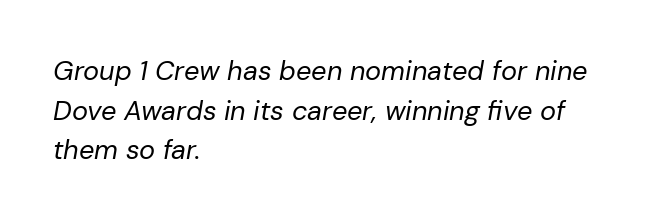
{"italic": "yes", "lean": "right", "slant_degrees": 10, "bold": "no", "underline": "no", "align": "left", "line_spacing": "normal", "line_spacing_ratio": 1.47, "letter_spacing": "normal", "letter_spacing_em": 0.0, "glyph_px": 27}
